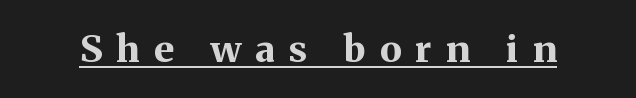
Q: Is the text bold? A: Yes.
Q: Is the text italic (slanted)? A: No, it is upright.
Q: Is the typeface a serif or a sans-serif typeface? A: Serif.
Q: Is the text underlined? A: Yes.
Q: Is the spacing between letters normal or unusually wide? A: Unusually wide.
Q: Width (condensed, normal, or wide)? A: Normal.
Q: Stroke contrast? A: Medium.
Q: x-height? A: Medium.
Q: Monospaced? A: No.
